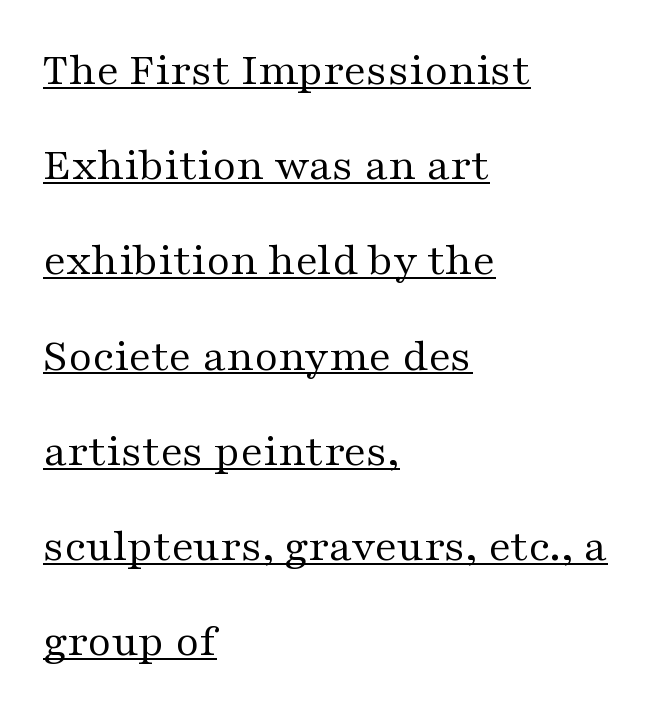
The image shows 46 px regular-weight, wide serif type, upright; set left-aligned, loose line spacing (2.07x), normal letter spacing, underlined; medium stroke contrast and a medium x-height.
